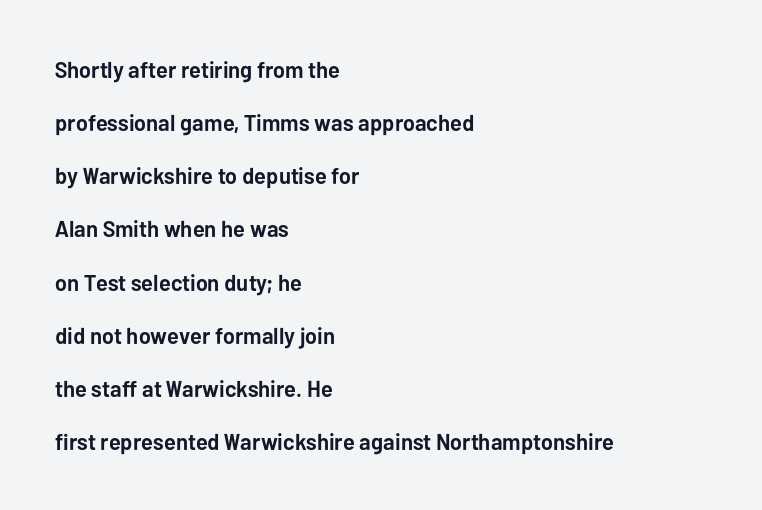
The image shows 23 px bold type, upright; set left-aligned, loose line spacing (2.31x), normal letter spacing, not underlined.
